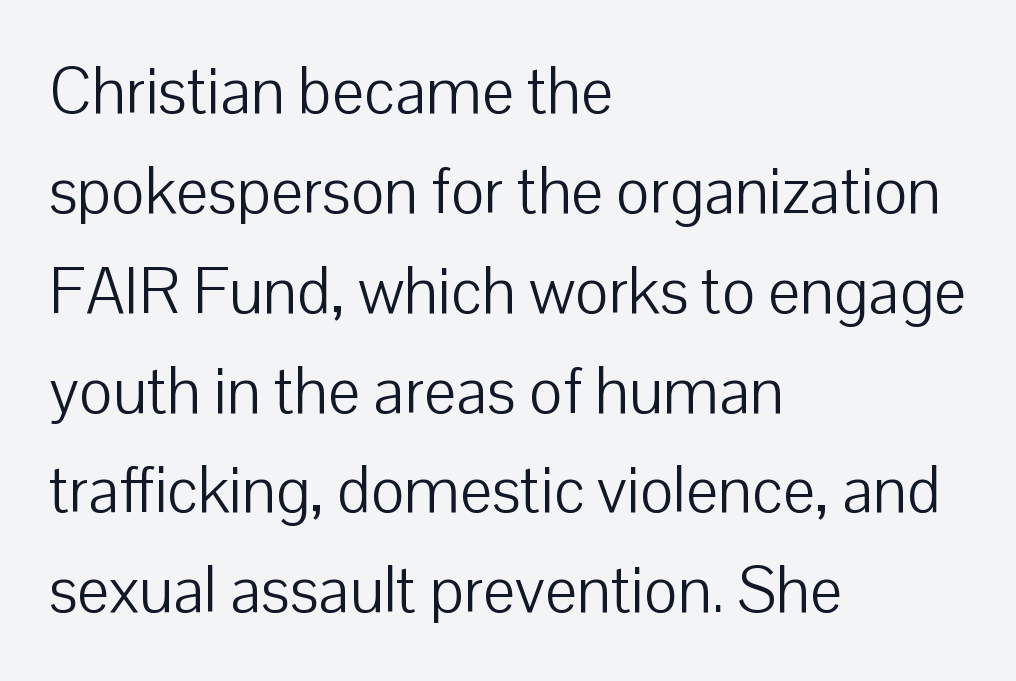
Q: Is the text bold? A: No.
Q: Is the text italic (slanted)? A: No, it is upright.
Q: Is the typeface a serif or a sans-serif typeface? A: Sans-serif.
Q: Is the text underlined? A: No.
Q: How is the paragraph aligned? A: Left-aligned.
Q: Is the spacing between letters normal or unusually wide? A: Normal.
Q: Is the spacing between lines tight, normal or loose? A: Normal.
Q: Width (condensed, normal, or wide)? A: Normal.
Q: Stroke contrast? A: Low.
Q: x-height? A: Medium.
Q: Monospaced? A: No.
